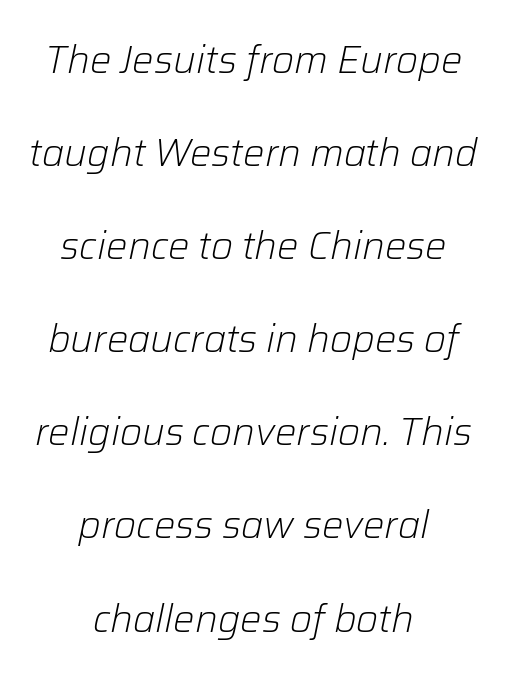
Q: Is the text bold? A: No.
Q: Is the text italic (slanted)? A: Yes, it leans right by about 12 degrees.
Q: Is the text underlined? A: No.
Q: How is the paragraph aligned? A: Centered.
Q: Is the spacing between letters normal or unusually wide? A: Normal.
Q: Is the spacing between lines tight, normal or loose? A: Loose.
Q: Width (condensed, normal, or wide)? A: Normal.
Q: Stroke contrast? A: Low.
Q: x-height? A: Medium.
Q: Monospaced? A: No.
